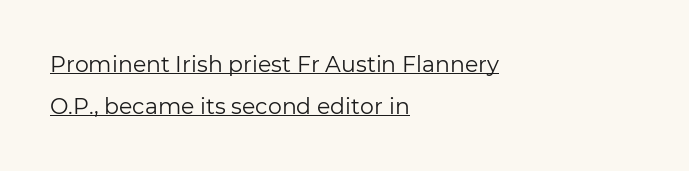
Q: Is the text bold? A: No.
Q: Is the text italic (slanted)? A: No, it is upright.
Q: Is the text underlined? A: Yes.
Q: How is the paragraph aligned? A: Left-aligned.
Q: Is the spacing between letters normal or unusually wide? A: Normal.
Q: Is the spacing between lines tight, normal or loose? A: Loose.
